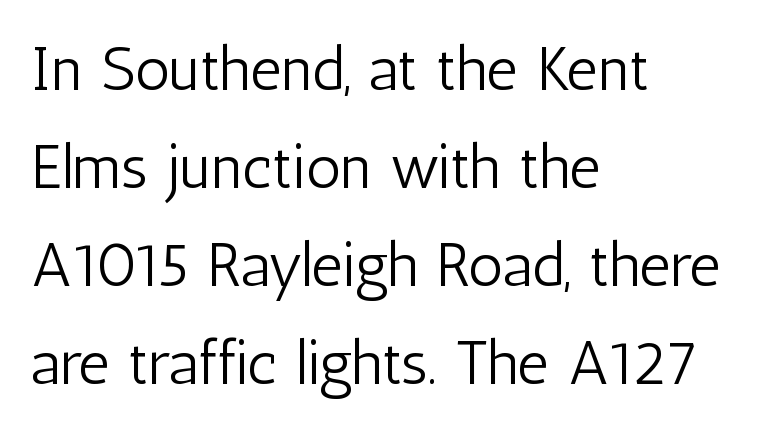
{"serif": "no", "italic": "no", "bold": "no", "weight": "light", "width": "condensed", "stroke_contrast": "low", "x_height": "medium", "monospaced": "no", "underline": "no", "align": "left", "line_spacing": "normal", "line_spacing_ratio": 1.58, "letter_spacing": "normal", "letter_spacing_em": 0.0, "glyph_px": 62}
